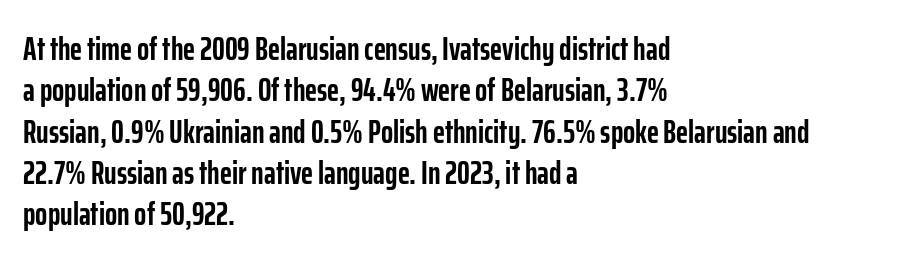
{"serif": "no", "italic": "no", "bold": "yes", "weight": "semibold", "width": "condensed", "stroke_contrast": "low", "x_height": "medium", "monospaced": "no", "underline": "no", "align": "left", "line_spacing": "normal", "line_spacing_ratio": 1.29, "letter_spacing": "normal", "letter_spacing_em": 0.0, "glyph_px": 32}
